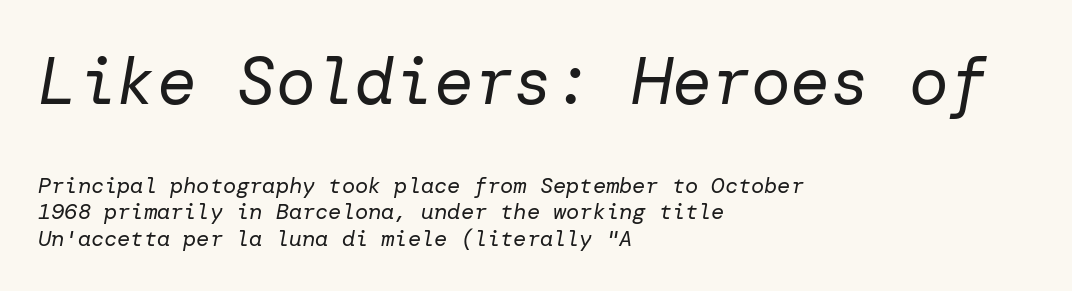
The image shows 66 px regular-weight type, italic (leaning right); set left-aligned, line spacing 1.21x, normal letter spacing, not underlined; the first (top) block is 3.0x larger; low stroke contrast and a medium x-height.
